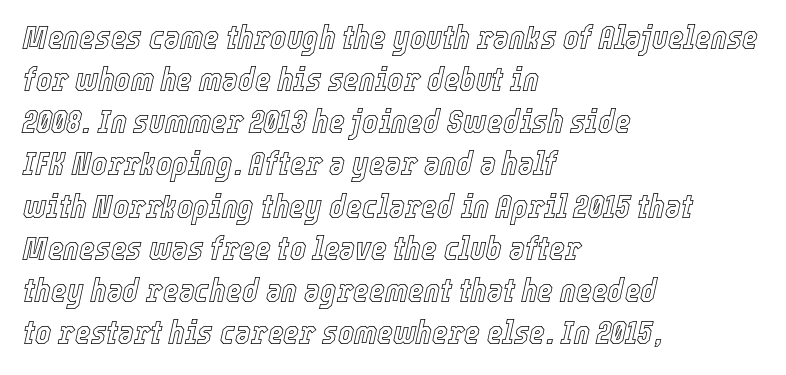
The glyphs look as if they've been sheared to an angle. What stands out about the letter spacing? Nothing — it is the standard amount. Note the varied advance widths — an 'i' is clearly narrower than an 'm'. The gap between lines stays unmarked.
